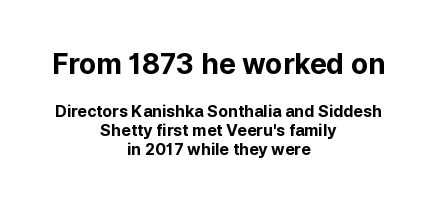
Q: Is the text bold? A: Yes.
Q: Is the text italic (slanted)? A: No, it is upright.
Q: Is the typeface a serif or a sans-serif typeface? A: Sans-serif.
Q: Is the text underlined? A: No.
Q: How is the paragraph aligned? A: Centered.
Q: Is the spacing between letters normal or unusually wide? A: Normal.
Q: Which block of text is set in a larger size, the first (top) or the second (bottom)? A: The first (top) one.
Q: Width (condensed, normal, or wide)? A: Normal.
Q: Stroke contrast? A: Low.
Q: x-height? A: Medium.
Q: Monospaced? A: No.
